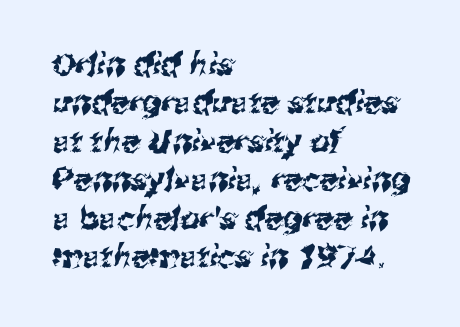
{"serif": "no", "width": "normal", "stroke_contrast": "medium", "x_height": "medium", "monospaced": "no", "underline": "no", "align": "left", "line_spacing_ratio": 1.24, "letter_spacing": "normal", "letter_spacing_em": 0.0, "glyph_px": 31}
